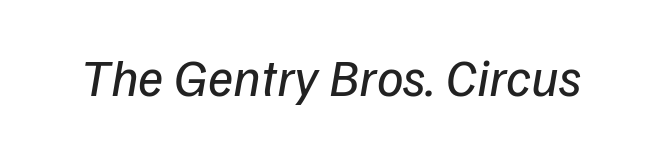
{"italic": "yes", "lean": "right", "slant_degrees": 9, "bold": "no", "weight": "regular", "width": "normal", "stroke_contrast": "low", "x_height": "medium", "monospaced": "no", "underline": "no", "letter_spacing": "normal", "letter_spacing_em": 0.0, "glyph_px": 53}
